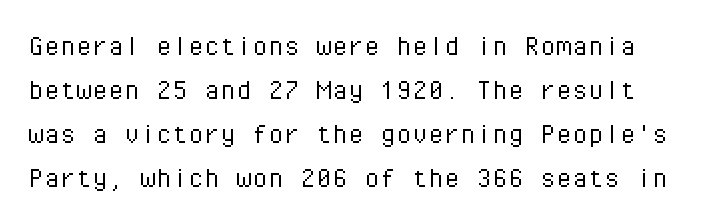
The image shows 32 px light sans-serif type, upright, monospaced; set normal line spacing (1.37x), normal letter spacing, not underlined; low stroke contrast and a medium x-height.
